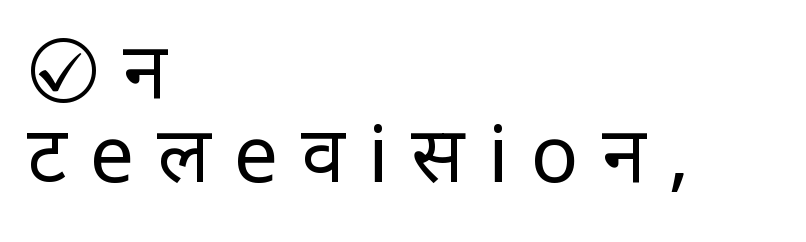
The image shows 79 px regular-weight sans-serif type, upright; set left-aligned, tight line spacing (1.06x), unusually wide letter spacing (+0.29 em), not underlined; low stroke contrast and a medium x-height.
